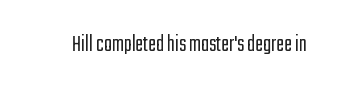
Q: Is the text bold? A: No.
Q: Is the text italic (slanted)? A: No, it is upright.
Q: Is the text underlined? A: No.
Q: Is the spacing between letters normal or unusually wide? A: Normal.
